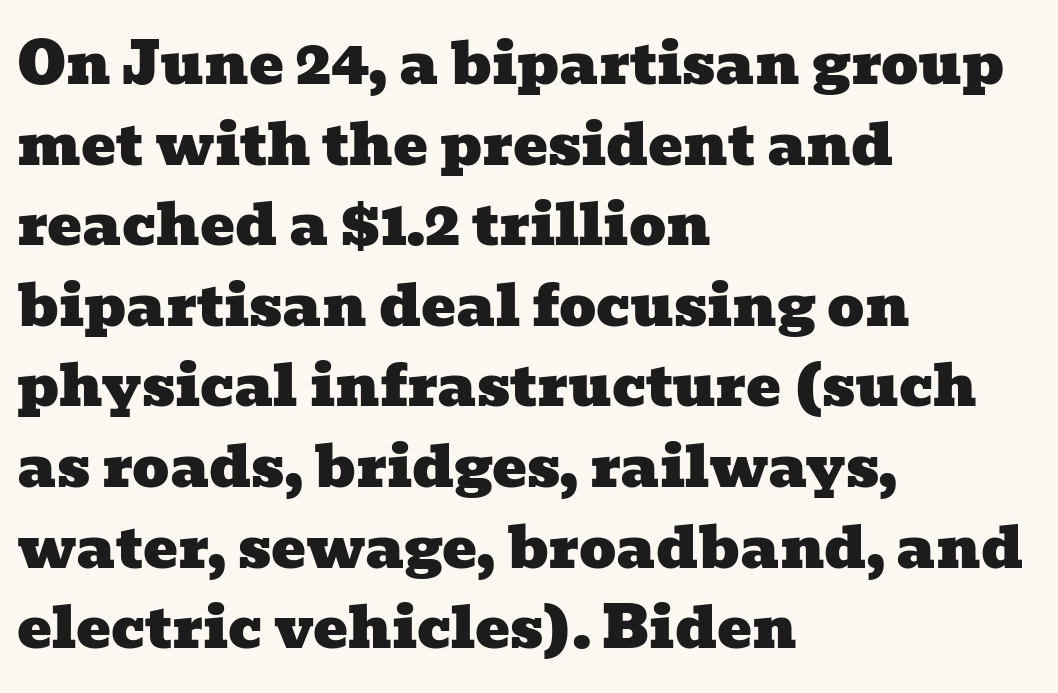
The image shows 58 px wide serif type; set left-aligned, normal line spacing (1.39x), normal letter spacing, not underlined; low stroke contrast and a medium x-height.
